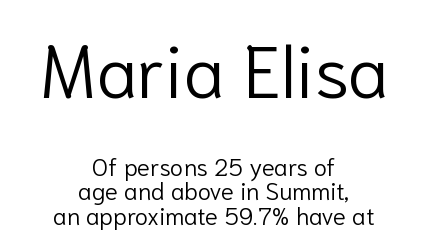
The image shows 73 px light sans-serif type, upright; set centered, tight line spacing (1.01x), normal letter spacing, not underlined; the first (top) block is 3.04x larger; low stroke contrast and a medium x-height.
